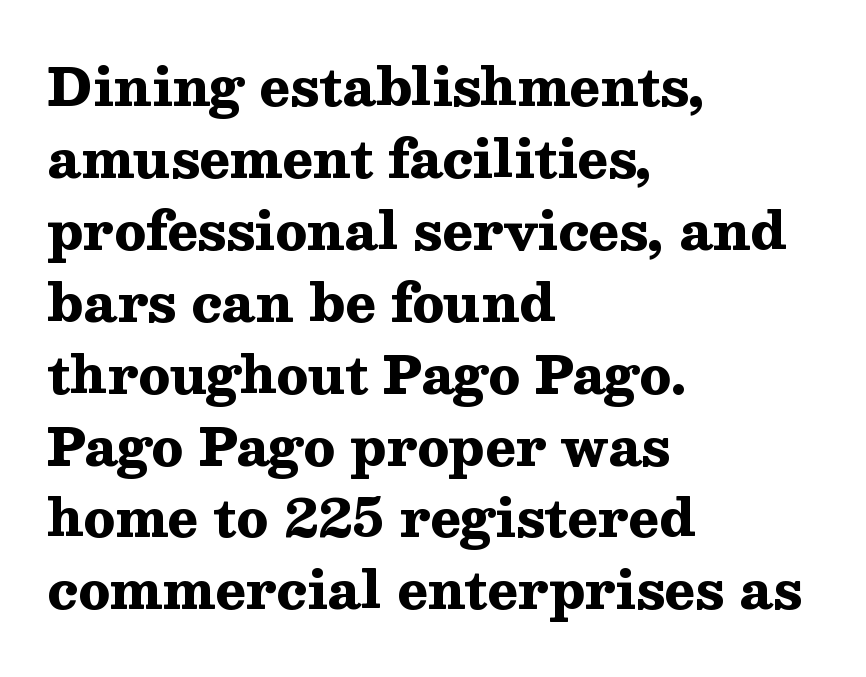
Font category for this specimen: serif. Proportional: the letters do not fall into vertical columns. The setting favours the left margin, as ordinary paragraphs usually do. Underline: absent.
